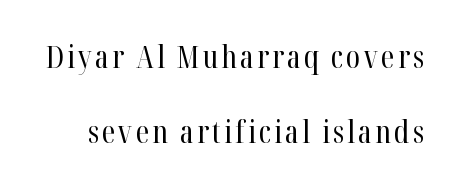
Q: Is the text bold? A: No.
Q: Is the text italic (slanted)? A: No, it is upright.
Q: Is the typeface a serif or a sans-serif typeface? A: Serif.
Q: Is the text underlined? A: No.
Q: Is the spacing between lines tight, normal or loose? A: Loose.
Q: Width (condensed, normal, or wide)? A: Condensed.
Q: Stroke contrast? A: High.
Q: x-height? A: Medium.
Q: Monospaced? A: No.
